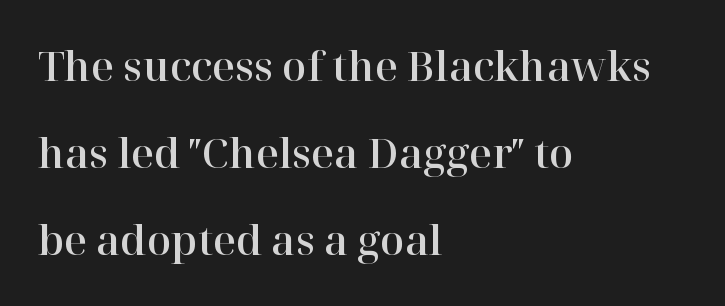
{"serif": "yes", "italic": "no", "width": "normal", "stroke_contrast": "high", "x_height": "medium", "monospaced": "no", "underline": "no", "align": "left", "line_spacing": "loose", "line_spacing_ratio": 2.18, "letter_spacing": "normal", "letter_spacing_em": 0.0, "glyph_px": 40}
